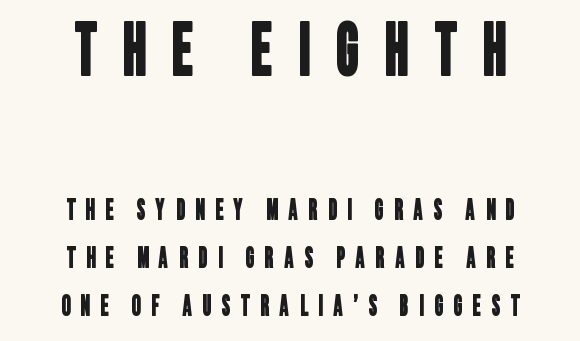
Bare-footed words on every line. Typeset on center — no edge is straight. What kind of face is this? One without serifs — a sans. The letters are spread apart with noticeably loose tracking. Type size steps down from the first block to the second. Proportional: the letters do not fall into vertical columns.
